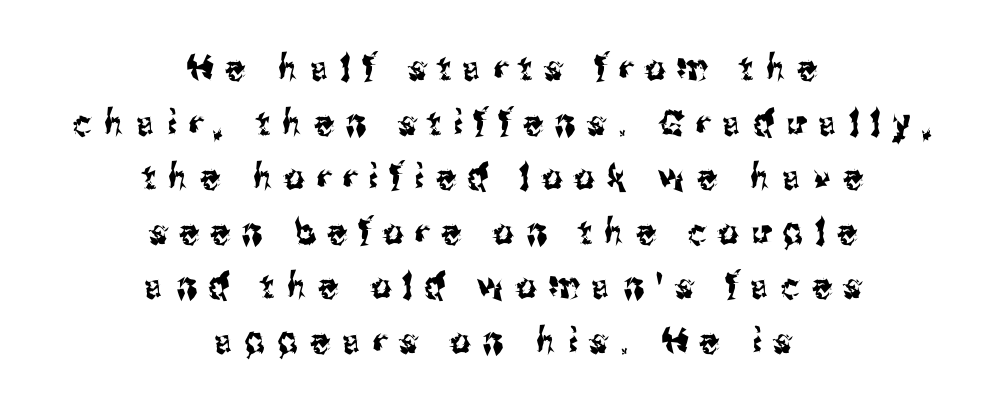
Posture: upright roman. Is this a fixed-width face? No — the glyphs have proportional, varying widths. This rendering uses center alignment, leaving both contours irregular but symmetric. How would I describe the line gaps? Plain and ordinary. You could only call the tracking loose — the letters float apart. Anything drawn beneath the words? Only blank space.
